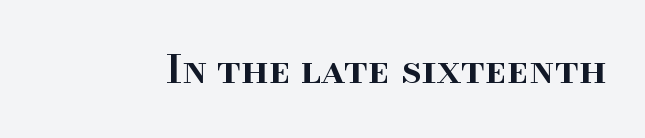
Quick note: underline off. A serif font was chosen for this passage. Spacing verdict: proportional, widths tailored to each character. In terms of weight, the rendering is demibold, just under bold. Standard letterfit; no display-style spreading of the glyphs. The typography opts for an upright posture over an oblique one.
